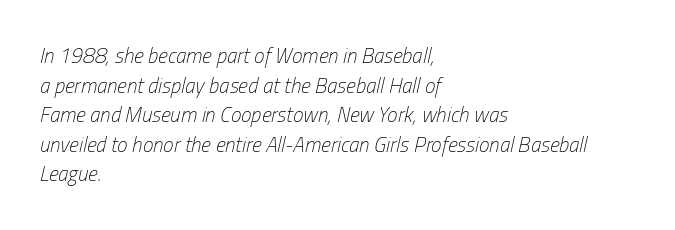
{"italic": "yes", "lean": "right", "slant_degrees": 13, "bold": "no", "underline": "no", "align": "left", "line_spacing": "normal", "line_spacing_ratio": 1.41, "letter_spacing": "normal", "letter_spacing_em": 0.0, "glyph_px": 21}
